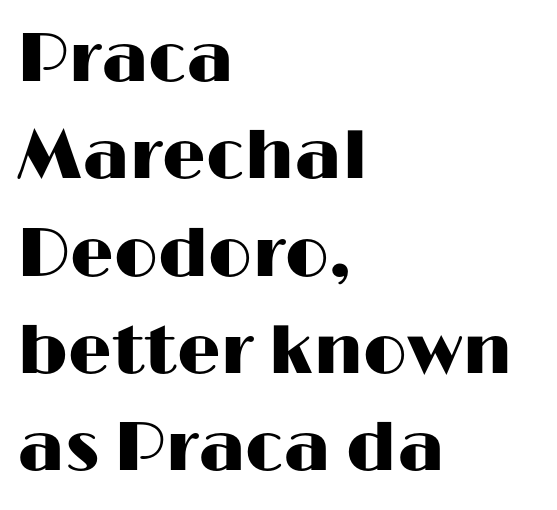
The image shows 69 px wide sans-serif type, upright; set left-aligned, normal line spacing (1.41x), normal letter spacing, not underlined; high stroke contrast and a medium x-height.
